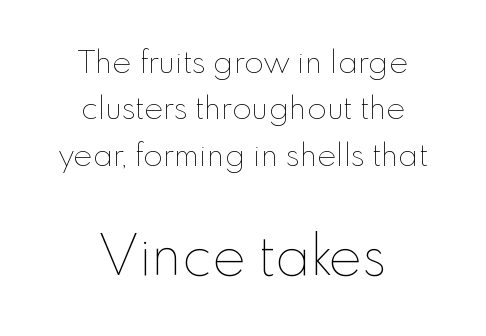
{"italic": "no", "bold": "no", "weight": "thin", "width": "normal", "stroke_contrast": "low", "x_height": "small", "monospaced": "no", "underline": "no", "align": "center", "line_spacing": "normal", "line_spacing_ratio": 1.45, "letter_spacing": "normal", "letter_spacing_em": 0.0, "larger_block": "second", "size_ratio": 1.75, "glyph_px": 56}
